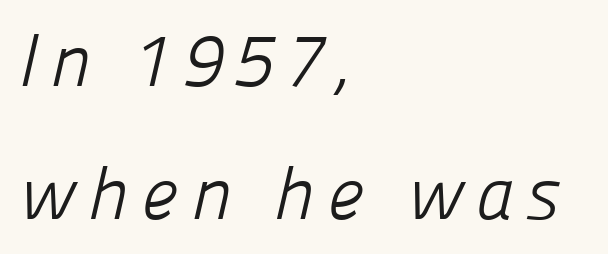
{"serif": "no", "bold": "no", "weight": "light", "width": "normal", "stroke_contrast": "low", "x_height": "medium", "monospaced": "no", "underline": "no", "align": "left", "line_spacing_ratio": 1.8, "glyph_px": 74}
